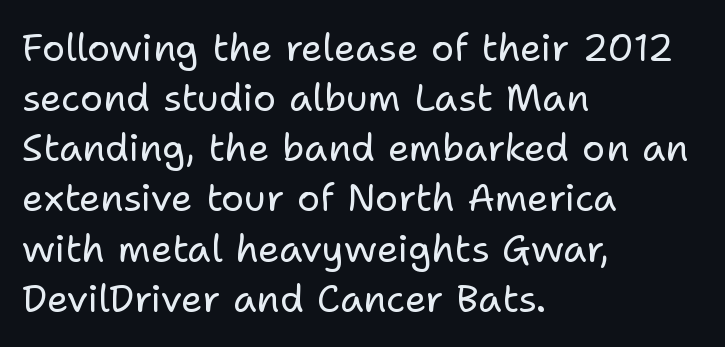
What kind of face is this? One without serifs — a sans. The typesetting does not lean heavy: it is not bold. Alignment: flush left. You could not count columns in this text — the font is proportionally spaced. Successive baselines arrive at the customary interval.
